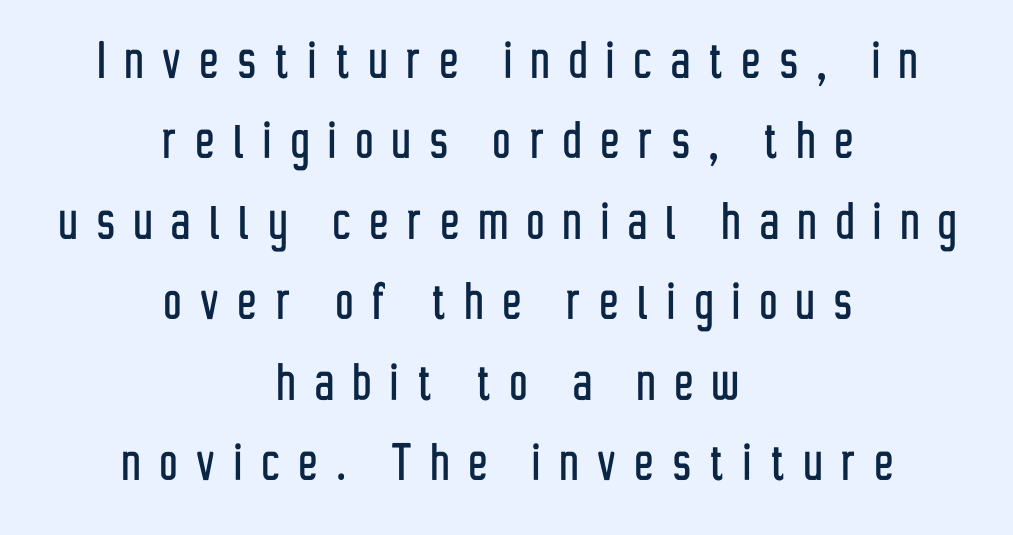
The image shows 60 px condensed sans-serif type, upright; set centered, normal line spacing (1.34x), unusually wide letter spacing (+0.33 em), not underlined; low stroke contrast and a medium x-height.
